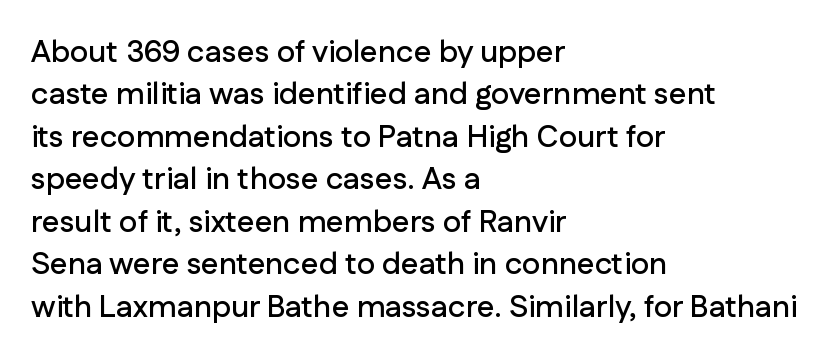
{"serif": "no", "italic": "no", "width": "normal", "stroke_contrast": "low", "x_height": "medium", "monospaced": "no", "underline": "no", "align": "left", "line_spacing": "normal", "line_spacing_ratio": 1.37, "letter_spacing": "normal", "letter_spacing_em": 0.0, "glyph_px": 31}
